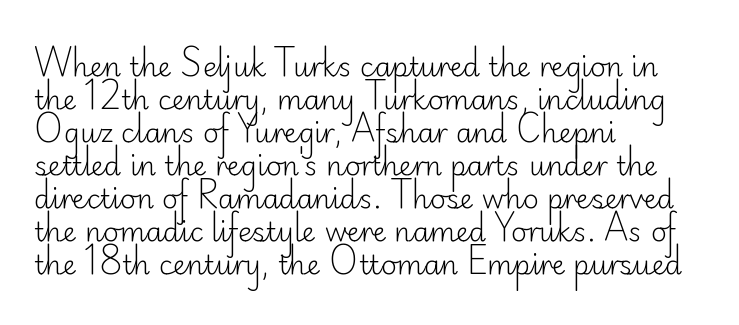
The type sits square on the baseline with zero lean. All the whitespace from short lines collects on the right. Students, note that the glyphs here touch the page at normal intervals. Weight class: somewhere from thin through regular. The foot of each line stays bare and open.
